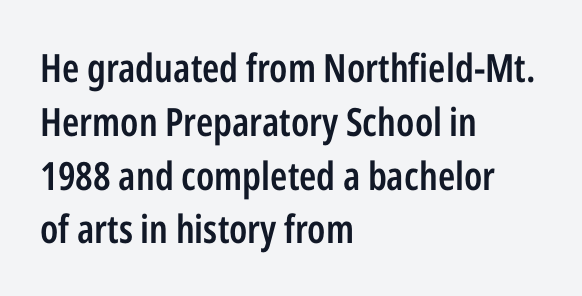
Q: Is the text bold? A: Semi-bold.
Q: Is the text italic (slanted)? A: No, it is upright.
Q: Is the typeface a serif or a sans-serif typeface? A: Sans-serif.
Q: Is the text underlined? A: No.
Q: How is the paragraph aligned? A: Left-aligned.
Q: Is the spacing between letters normal or unusually wide? A: Normal.
Q: Is the spacing between lines tight, normal or loose? A: Normal.
Q: Width (condensed, normal, or wide)? A: Condensed.
Q: Stroke contrast? A: Low.
Q: x-height? A: Medium.
Q: Monospaced? A: No.
